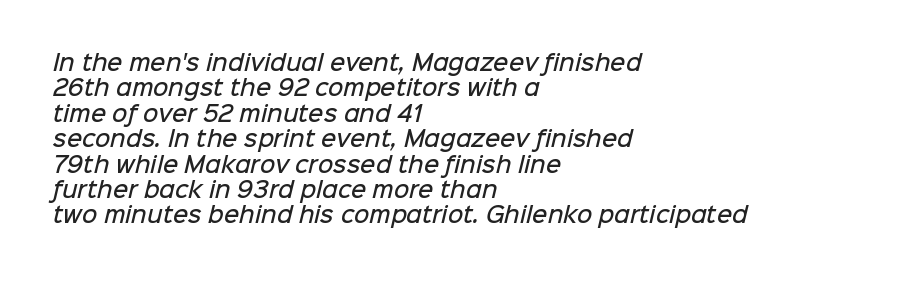
The image shows 21 px text type; set left-aligned, line spacing 1.21x, normal letter spacing, not underlined.
